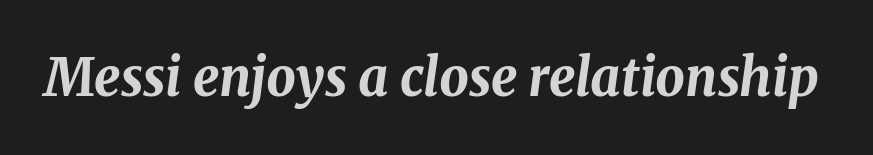
Weight check: bold — yes, fully. Rendered with sloped, italic letterforms. Each row of text sits above clean, open space. Is this a fixed-width face? No — the glyphs have proportional, varying widths. Tracking here is standard; glyphs follow each other at the usual distance.
